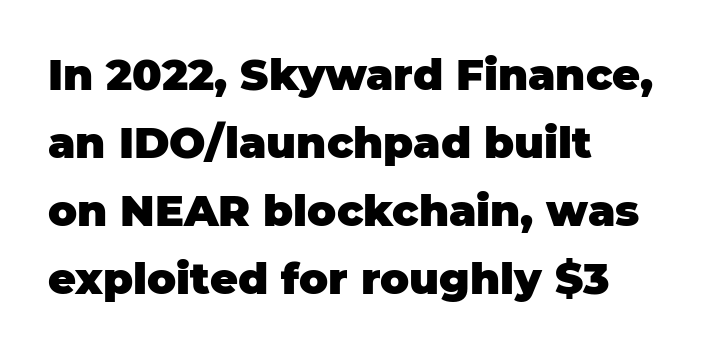
{"serif": "no", "italic": "no", "bold": "yes", "weight": "heavy", "width": "normal", "stroke_contrast": "low", "x_height": "large", "monospaced": "no", "underline": "no", "align": "left", "line_spacing": "normal", "line_spacing_ratio": 1.58, "letter_spacing": "normal", "letter_spacing_em": 0.0, "glyph_px": 43}
